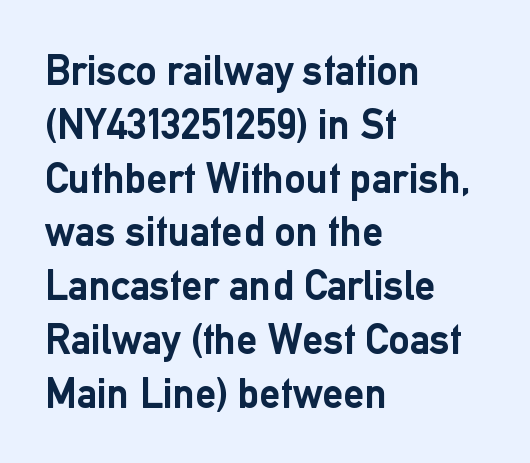
The image shows 42 px semibold sans-serif type, upright; set left-aligned, normal line spacing (1.28x), normal letter spacing, not underlined; low stroke contrast and a medium x-height.
